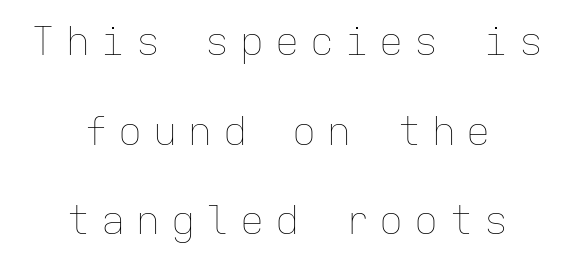
Q: Is the text bold? A: No.
Q: Is the text italic (slanted)? A: No, it is upright.
Q: Is the text underlined? A: No.
Q: How is the paragraph aligned? A: Centered.
Q: Is the spacing between letters normal or unusually wide? A: Unusually wide.
Q: Is the spacing between lines tight, normal or loose? A: Loose.
Q: Width (condensed, normal, or wide)? A: Normal.
Q: Stroke contrast? A: Low.
Q: x-height? A: Medium.
Q: Monospaced? A: Yes.
